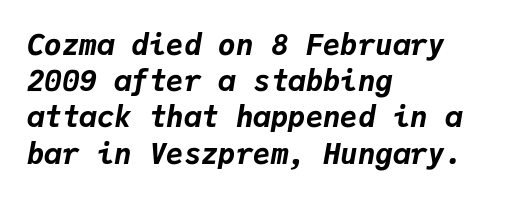
Short note: letters normally spaced. Normally led — the rows are evenly, conventionally spaced. These words are printed bold, with thick strokes throughout. The rendering uses typewriter-style spacing with identical character cells. Observe the lean: these are italic letterforms.
